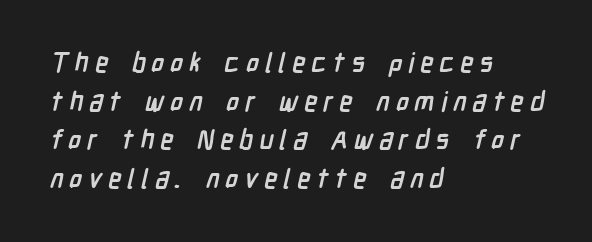
The image shows 27 px bold type; set left-aligned, normal line spacing (1.43x), unusually wide letter spacing (+0.22 em), not underlined.
